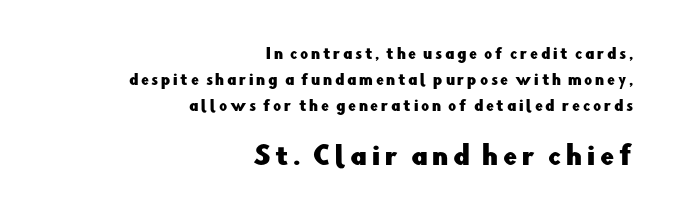
The image shows 25 px text type, upright; set right-aligned, line spacing 1.86x, not underlined; the second (bottom) block is 1.79x larger.
